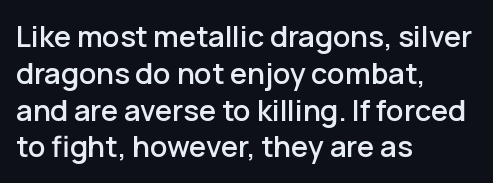
Students, note that the glyphs here touch the page at normal intervals. Lines of text with bare space underneath. Think of a printed novel: that variable character pitch is what you see here. Look at the bottom of the vertical strokes: they stop flat, with no serifs.
